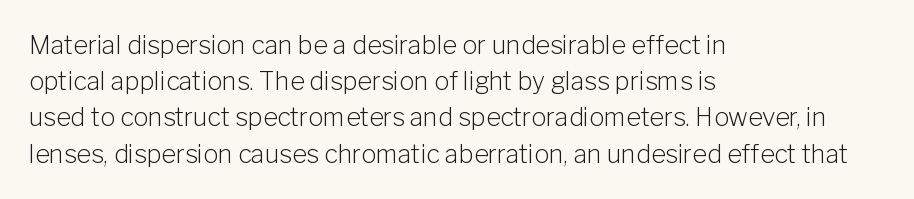
Q: Is the text bold? A: No.
Q: Is the text italic (slanted)? A: No, it is upright.
Q: Is the text underlined? A: No.
Q: How is the paragraph aligned? A: Left-aligned.
Q: Is the spacing between letters normal or unusually wide? A: Normal.
Q: Is the spacing between lines tight, normal or loose? A: Normal.
